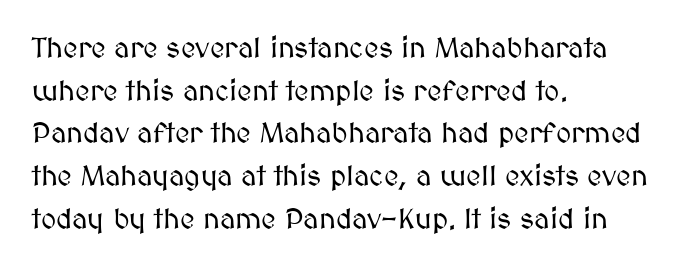
{"italic": "no", "width": "normal", "stroke_contrast": "medium", "x_height": "medium", "monospaced": "no", "underline": "no", "align": "left", "line_spacing": "normal", "line_spacing_ratio": 1.47, "letter_spacing": "normal", "letter_spacing_em": 0.0, "glyph_px": 29}
